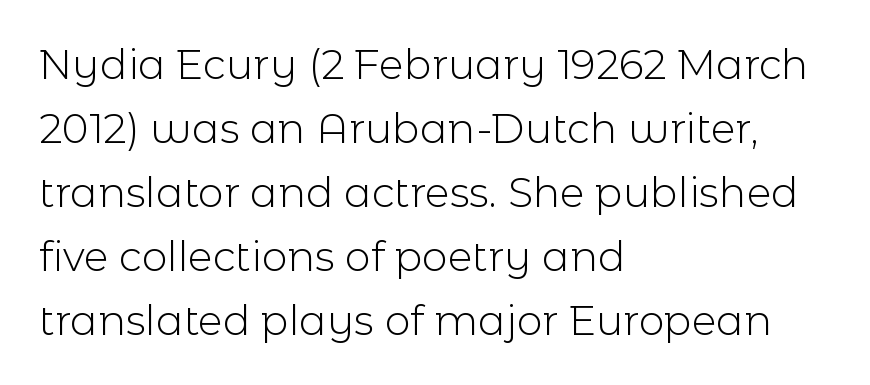
The image shows 41 px light sans-serif type, upright; set left-aligned, normal line spacing (1.56x), normal letter spacing, not underlined; a medium x-height.
